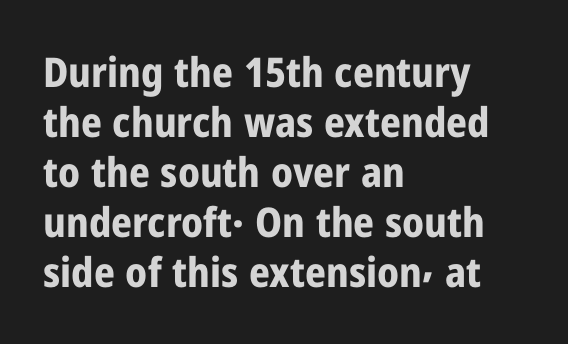
Is this a fixed-width face? No — the glyphs have proportional, varying widths. Default kerning and tracking; the words read as compact shapes. The letters carry no serifs — their stems end cleanly without finishing strokes. Reading down the block, your eye returns to a fixed left position each line.
